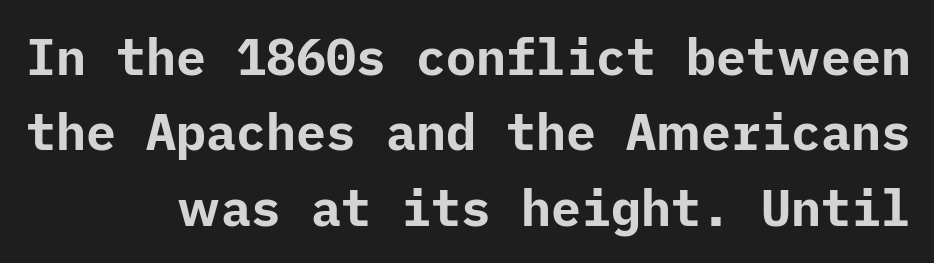
The face used here is rendered with its standard letterfit. Check under the words: just untouched page. The typography opts for an upright posture over an oblique one. These lines are composed in type without serifs. Quick note: interline space is typical.
